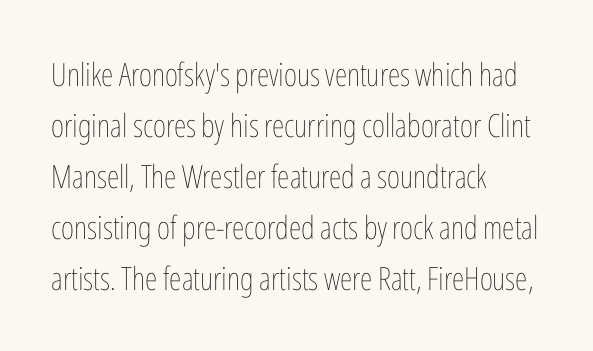
The image shows 32 px thin, condensed type, upright; set left-aligned, normal line spacing (1.59x), normal letter spacing, not underlined; low stroke contrast and a medium x-height.
